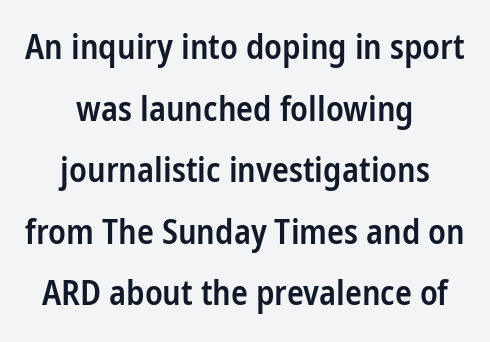
The image shows 35 px semibold, condensed sans-serif type, upright; set centered, line spacing 1.76x, normal letter spacing, not underlined; low stroke contrast and a medium x-height.
